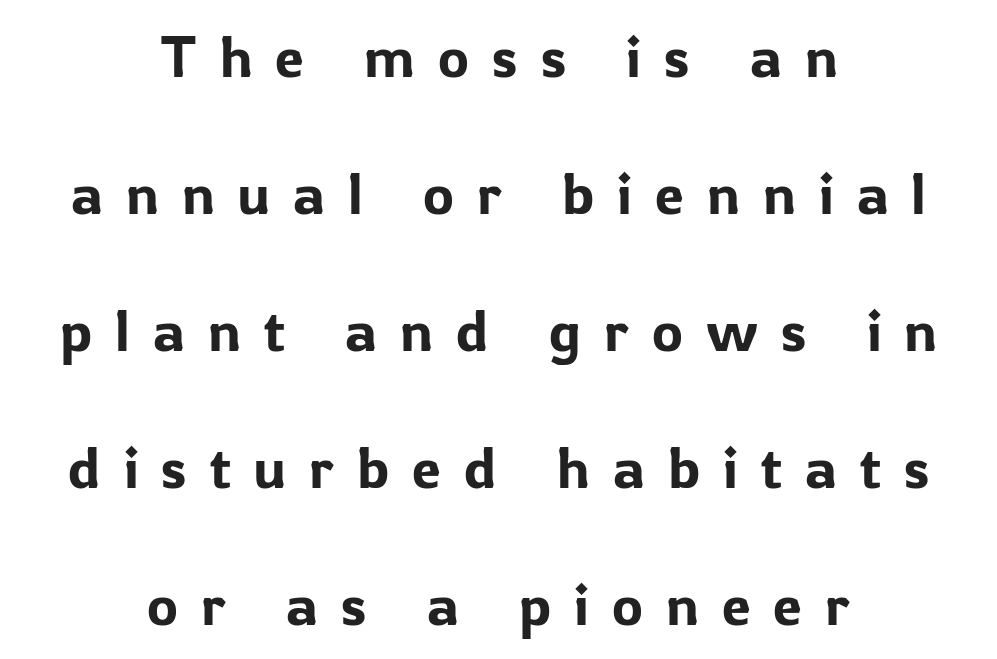
The image shows 58 px sans-serif type, upright; set centered, loose line spacing (2.36x), unusually wide letter spacing (+0.4 em), not underlined; low stroke contrast and a medium x-height.
